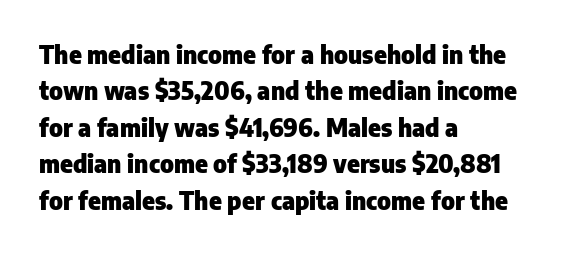
The image shows 24 px bold type, upright; set left-aligned, normal line spacing (1.52x), normal letter spacing, not underlined.
